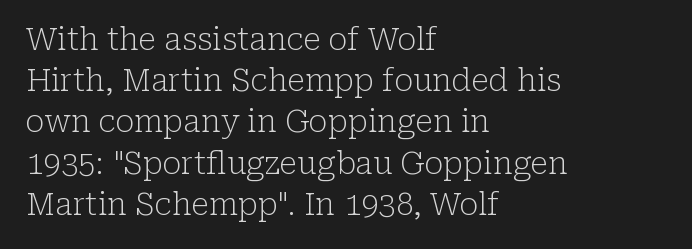
{"serif": "yes", "italic": "no", "bold": "no", "weight": "light", "width": "normal", "stroke_contrast": "low", "x_height": "medium", "monospaced": "no", "underline": "no", "align": "left", "line_spacing": "normal", "line_spacing_ratio": 1.33, "letter_spacing": "normal", "letter_spacing_em": 0.0, "glyph_px": 31}
